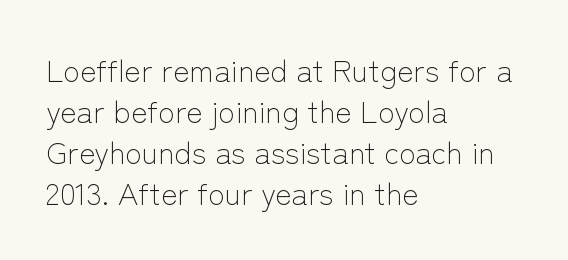
Rows of type keep a routine distance in the vertical direction. The type sits square on the baseline with zero lean. Stroke thickness stays within the range of a standard reading face or lighter. These lines are set flush left with a ragged right edge. Between one letter and the next there's only the usual sliver of space.
